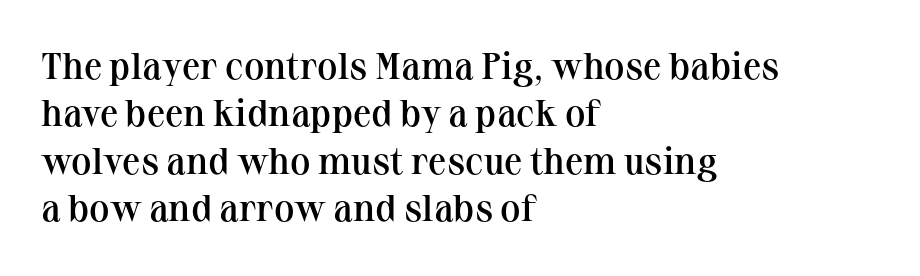
Q: Is the text bold? A: Semi-bold.
Q: Is the text italic (slanted)? A: No, it is upright.
Q: Is the typeface a serif or a sans-serif typeface? A: Serif.
Q: Is the text underlined? A: No.
Q: How is the paragraph aligned? A: Left-aligned.
Q: Is the spacing between letters normal or unusually wide? A: Normal.
Q: Is the spacing between lines tight, normal or loose? A: Normal.
Q: Width (condensed, normal, or wide)? A: Normal.
Q: Stroke contrast? A: Medium.
Q: x-height? A: Medium.
Q: Monospaced? A: No.
